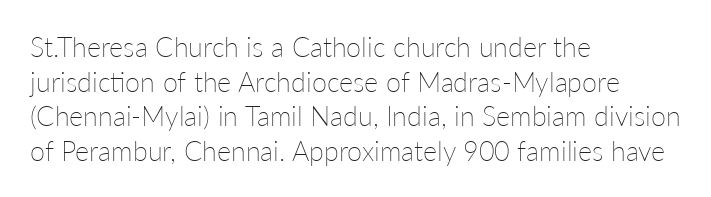
Q: Is the text bold? A: No.
Q: Is the text italic (slanted)? A: No, it is upright.
Q: Is the text underlined? A: No.
Q: How is the paragraph aligned? A: Left-aligned.
Q: Is the spacing between letters normal or unusually wide? A: Normal.
Q: Is the spacing between lines tight, normal or loose? A: Normal.
